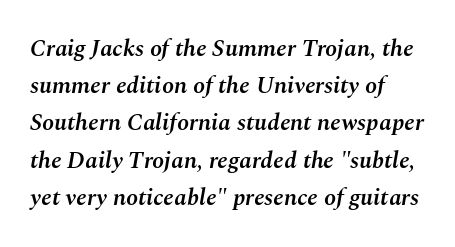
{"italic": "yes", "lean": "right", "slant_degrees": 10, "bold": "semi", "underline": "no", "align": "left", "line_spacing": "normal", "line_spacing_ratio": 1.55, "letter_spacing": "normal", "letter_spacing_em": 0.0, "glyph_px": 24}
